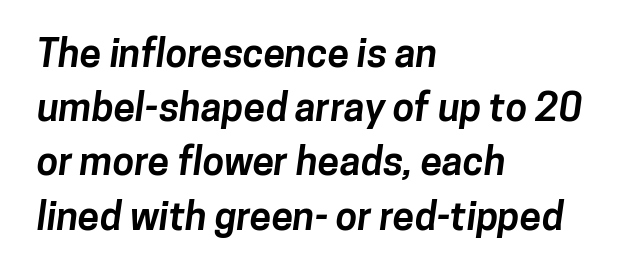
{"serif": "no", "bold": "yes", "weight": "bold", "width": "normal", "stroke_contrast": "low", "x_height": "medium", "monospaced": "no", "underline": "no", "align": "left", "line_spacing": "normal", "line_spacing_ratio": 1.39, "letter_spacing": "normal", "letter_spacing_em": 0.0, "glyph_px": 39}
